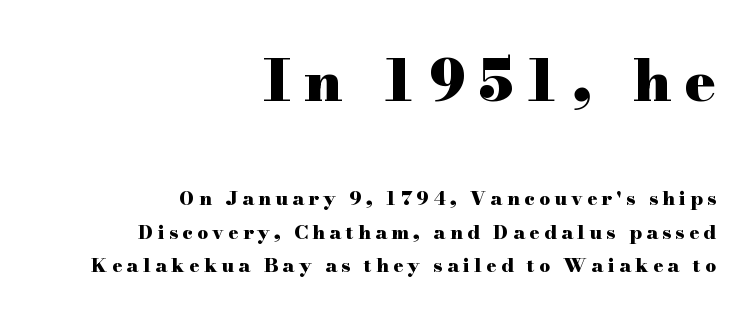
Short and long lines alike share a common ending point at right. This layout puts the oversized block above and the modest block below. As a designer I'd log this as weight 700, bold. Check where the strokes stop: tiny serifs finish them off. Is there any slant? The stems are plumb.
